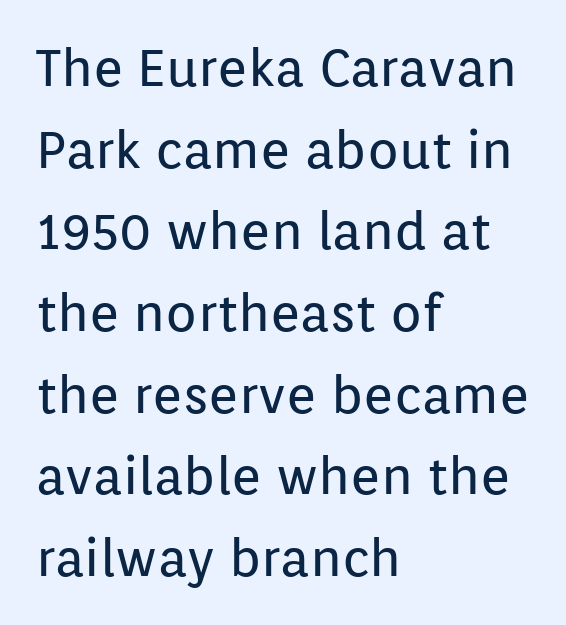
Letters have the restrained weight of plain body copy at most. Honestly, the letter spacing is just normal — you wouldn't notice it. Type without underlining. One glance says typical: line gaps are just what's usual.
